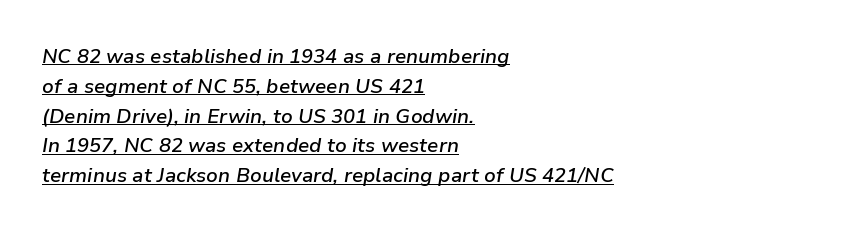
The string is rendered with underlining switched on. A typesetter would mark this as italic. Compared with typical paragraphs, the rows here are spaced about the same. This is the in-between weight designers call semibold or demi. Leftover space on each line is placed entirely after the last word. Does extra space separate the letters? No, they use regular spacing.
